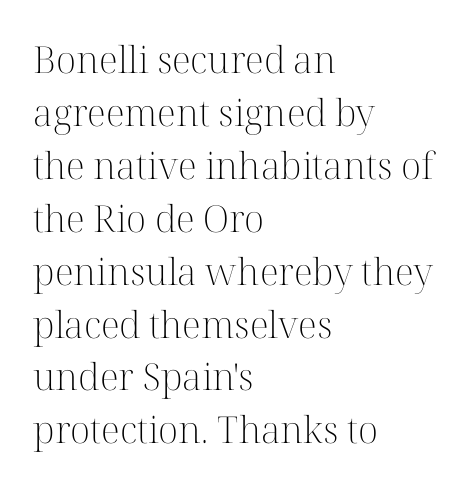
The image shows 37 px light serif type, upright; set left-aligned, normal line spacing (1.43x), normal letter spacing, not underlined; high stroke contrast and a medium x-height.
